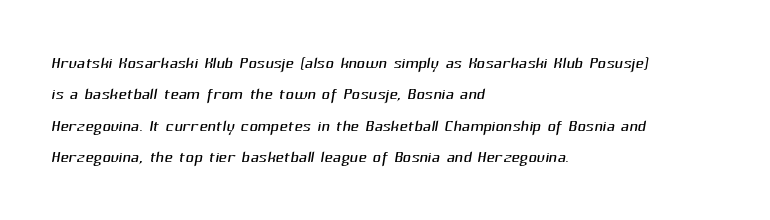
The image shows 23 px text type; set left-aligned, normal line spacing (1.36x), normal letter spacing, not underlined.
